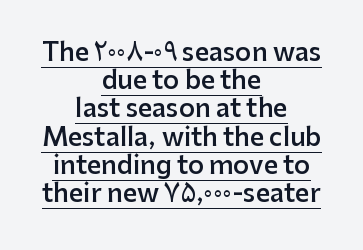
The image shows 25 px text type, upright; set centered, tight line spacing (1.13x), normal letter spacing, underlined.
